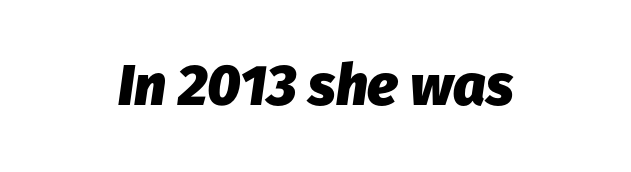
The image shows 57 px heavy type, italic (leaning right); set centered, normal letter spacing, not underlined; low stroke contrast and a medium x-height.
